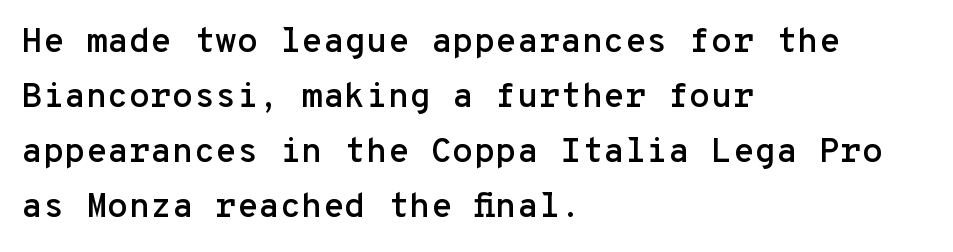
Line beginnings align vertically; line endings do not. This sample has the even, mechanical cadence of fixed-width lettering. What's the leading like? Ordinary, nothing unusual. The face used here is a sans, in the tradition of grotesques and geometrics.
